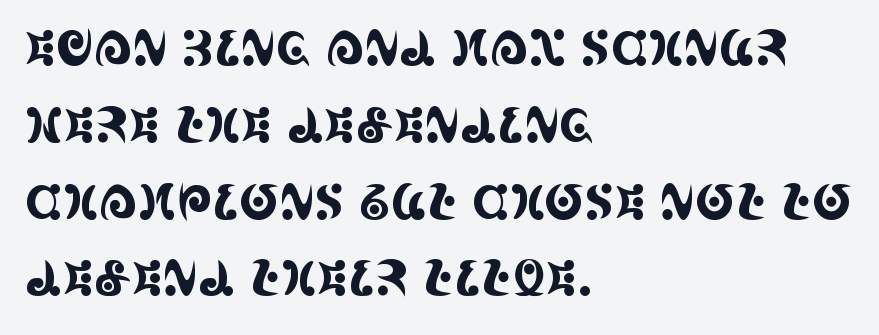
{"serif": "yes", "italic": "no", "width": "condensed", "x_height": "large", "monospaced": "no", "underline": "no", "align": "left", "line_spacing": "normal", "line_spacing_ratio": 1.6, "letter_spacing": "normal", "letter_spacing_em": 0.0, "glyph_px": 48}
